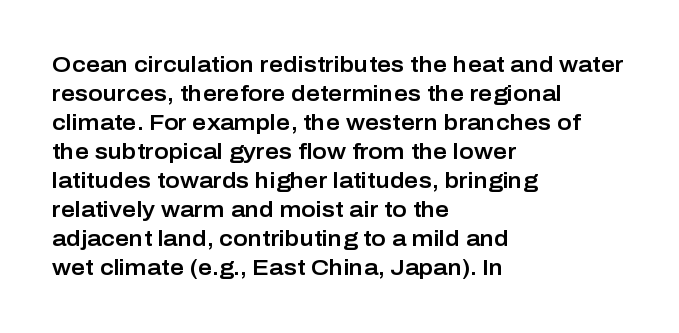
It's the straight-up-and-down kind of type. The horizontal fit of the characters is conventional and even. These lines are set flush left with a ragged right edge. Glance below the letters and you will spot only blank space.
